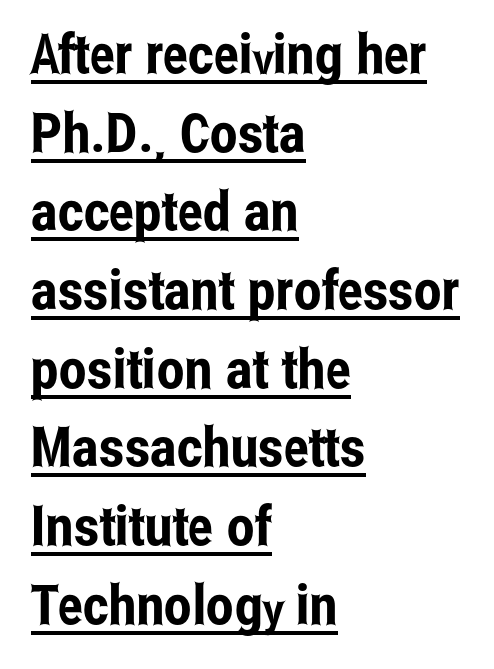
The image shows 55 px condensed sans-serif type, upright; set left-aligned, normal line spacing (1.43x), normal letter spacing, underlined; low stroke contrast and a medium x-height.
